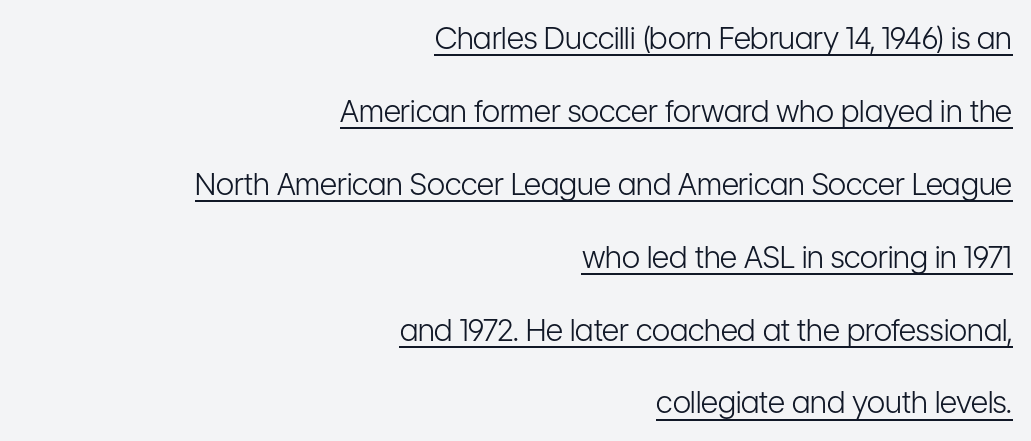
The image shows 30 px light, condensed sans-serif type, upright; set right-aligned, loose line spacing (2.43x), normal letter spacing, underlined; low stroke contrast and a medium x-height.
